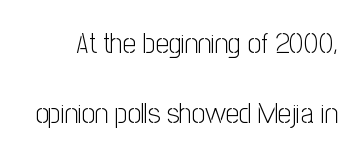
The image shows 29 px light, condensed sans-serif type, upright; set loose line spacing (2.43x), normal letter spacing, not underlined; low stroke contrast and a medium x-height.
